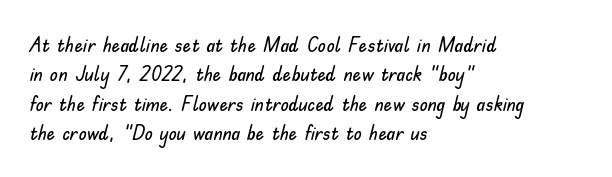
The image shows 21 px text type; set left-aligned, normal line spacing (1.4x), normal letter spacing, not underlined.
